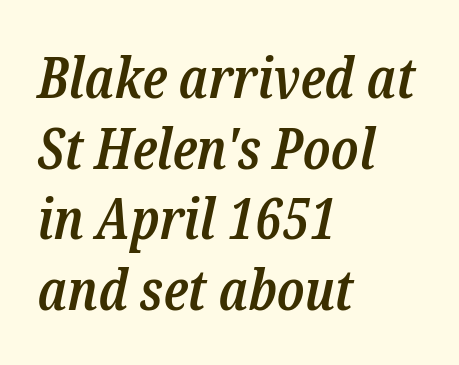
Q: Is the text bold? A: Semi-bold.
Q: Is the text italic (slanted)? A: Yes, it leans right by about 12 degrees.
Q: Is the typeface a serif or a sans-serif typeface? A: Serif.
Q: Is the text underlined? A: No.
Q: How is the paragraph aligned? A: Left-aligned.
Q: Is the spacing between letters normal or unusually wide? A: Normal.
Q: Width (condensed, normal, or wide)? A: Condensed.
Q: Stroke contrast? A: Low.
Q: x-height? A: Medium.
Q: Monospaced? A: No.
